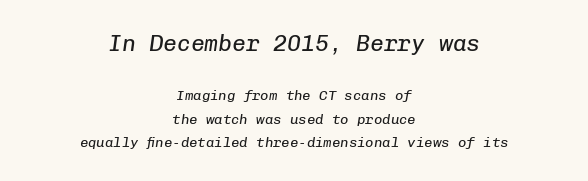
Each new line begins a customary step beneath the previous one. Check under the words: just untouched page. Short and long lines alike share a common midpoint. The letterforms sit shoulder to shoulder at normal distance. You can tell it's italic because the verticals aren't actually vertical.
